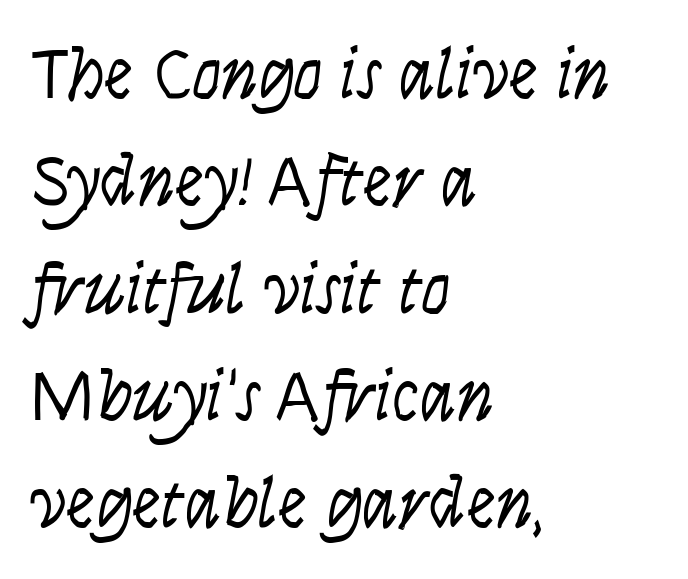
{"italic": "yes", "lean": "right", "slant_degrees": 9, "bold": "no", "weight": "light", "width": "condensed", "stroke_contrast": "low", "x_height": "large", "monospaced": "no", "underline": "no", "align": "left", "line_spacing": "normal", "line_spacing_ratio": 1.47, "letter_spacing": "normal", "letter_spacing_em": 0.0, "glyph_px": 73}
